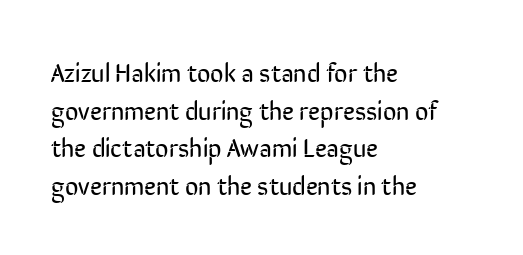
Q: Is the text bold? A: No.
Q: Is the text italic (slanted)? A: No, it is upright.
Q: Is the text underlined? A: No.
Q: How is the paragraph aligned? A: Left-aligned.
Q: Is the spacing between letters normal or unusually wide? A: Normal.
Q: Is the spacing between lines tight, normal or loose? A: Normal.
